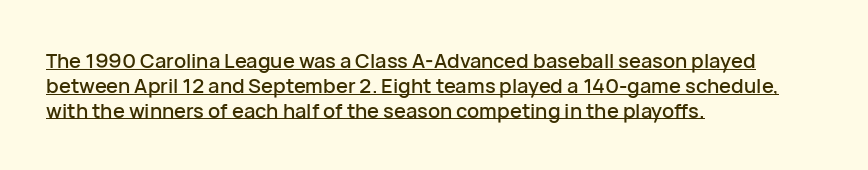
Honestly, the letter spacing is just normal — you wouldn't notice it. Each line starts at the same left margin while the right side varies. Students, observe the line beneath the letters — that is underlining. Rendered with straight, roman letterforms.
